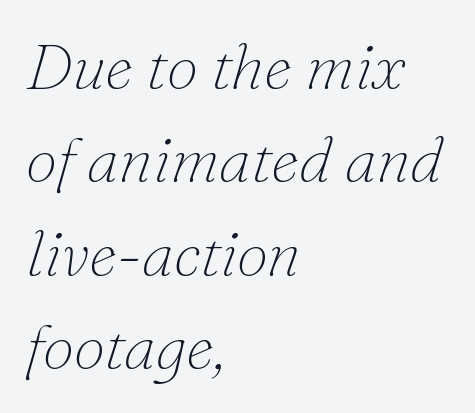
{"serif": "yes", "italic": "yes", "lean": "right", "slant_degrees": 16, "bold": "no", "weight": "thin", "width": "normal", "stroke_contrast": "low", "x_height": "small", "monospaced": "no", "underline": "no", "align": "left", "line_spacing": "normal", "line_spacing_ratio": 1.46, "letter_spacing": "normal", "letter_spacing_em": 0.0, "glyph_px": 64}
